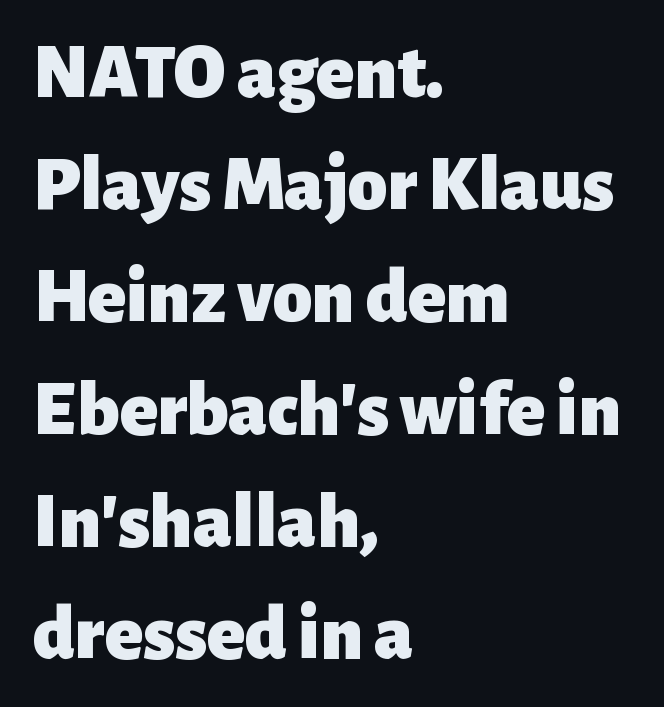
Bare-footed words on every line. Line starts are locked; line ends wander. Notice how thick the strokes are: this is what a full bold looks like. Every stem runs plumb, perpendicular to the baseline. Serif or sans? Sans — the stroke terminals are bare.
